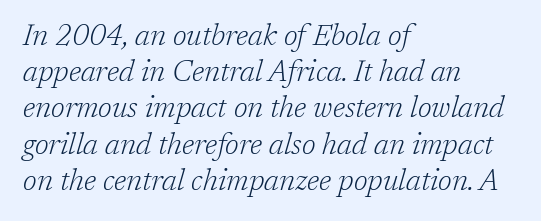
Note the varied advance widths — an 'i' is clearly narrower than an 'm'. Compared with ordinary roman type, these characters are visibly tilted. The rendering uses a moderate line-height, typical for paragraphs. Inter-character spacing is left at the font's built-in metrics. Descenders hang freely into open space. Vertical stems look standard width or narrower in stroke.
